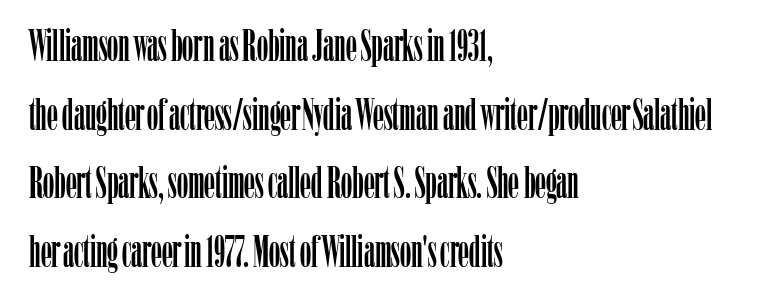
Q: Is the text italic (slanted)? A: No, it is upright.
Q: Is the typeface a serif or a sans-serif typeface? A: Serif.
Q: Is the text underlined? A: No.
Q: How is the paragraph aligned? A: Left-aligned.
Q: Is the spacing between letters normal or unusually wide? A: Normal.
Q: Is the spacing between lines tight, normal or loose? A: Normal.
Q: Width (condensed, normal, or wide)? A: Condensed.
Q: Stroke contrast? A: Low.
Q: x-height? A: Medium.
Q: Monospaced? A: No.
